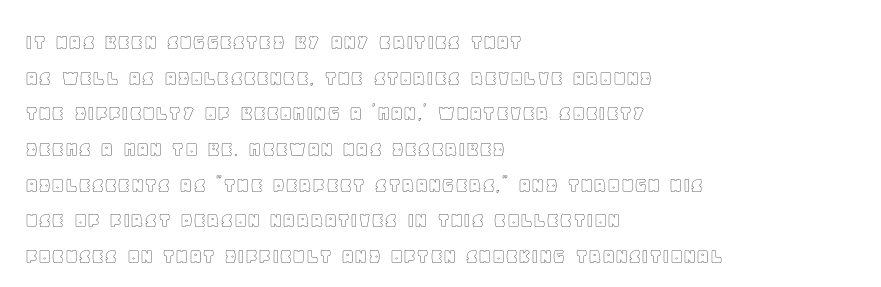
{"italic": "no", "underline": "no", "align": "left", "line_spacing": "normal", "line_spacing_ratio": 1.55, "letter_spacing": "normal", "letter_spacing_em": 0.0, "glyph_px": 23}
